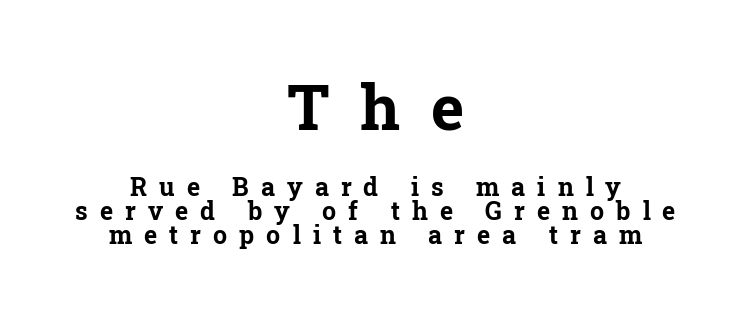
{"serif": "yes", "italic": "no", "bold": "yes", "weight": "bold", "width": "normal", "stroke_contrast": "low", "x_height": "medium", "monospaced": "no", "underline": "no", "align": "center", "line_spacing": "tight", "line_spacing_ratio": 0.97, "letter_spacing": "wide", "letter_spacing_em": 0.48, "larger_block": "first", "size_ratio": 2.52, "glyph_px": 63}
